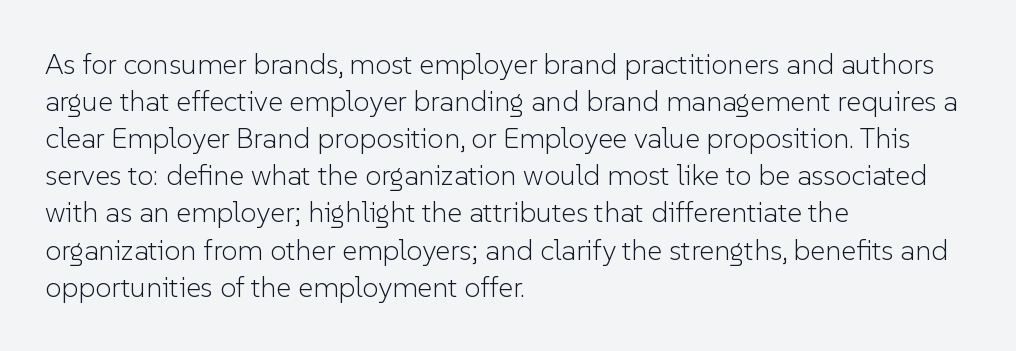
The image shows 29 px light sans-serif type, upright; set left-aligned, normal line spacing (1.28x), normal letter spacing, not underlined; low stroke contrast and a medium x-height.
